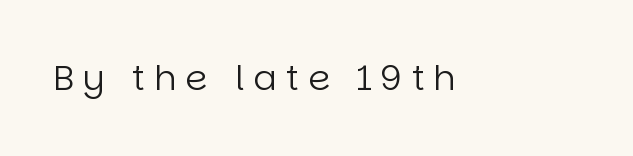
{"serif": "no", "italic": "no", "bold": "no", "weight": "regular", "width": "normal", "stroke_contrast": "low", "x_height": "large", "monospaced": "no", "underline": "no", "letter_spacing": "wide", "letter_spacing_em": 0.26, "glyph_px": 35}
